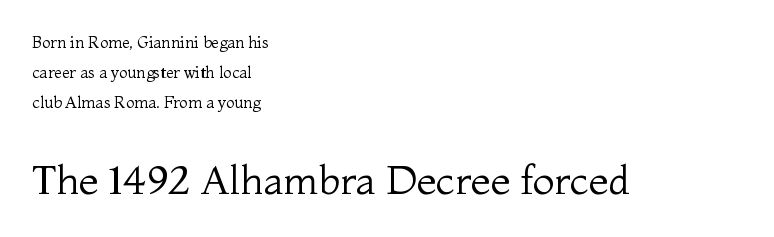
Default kerning and tracking; the words read as compact shapes. Caption: face not bold, strokes unweighted. Which margin do the lines hug? The left one — the right edge is uneven. Do the characters align in a grid? No, the font is proportional. Typesetter's note — lower block bumped up in size, upper block left smaller.
